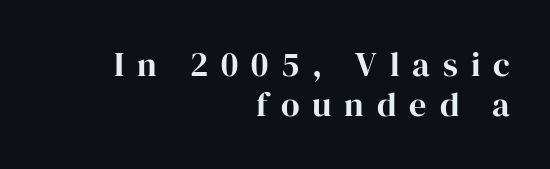
The image shows 34 px bold serif type, upright; set right-aligned, line spacing 1.19x, unusually wide letter spacing (+0.38 em), not underlined; high stroke contrast and a medium x-height.
